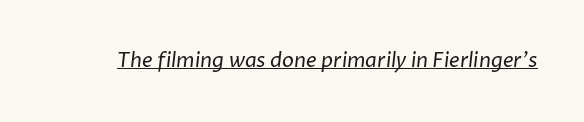
Q: Is the text bold? A: No.
Q: Is the text underlined? A: Yes.
Q: Is the spacing between letters normal or unusually wide? A: Normal.
